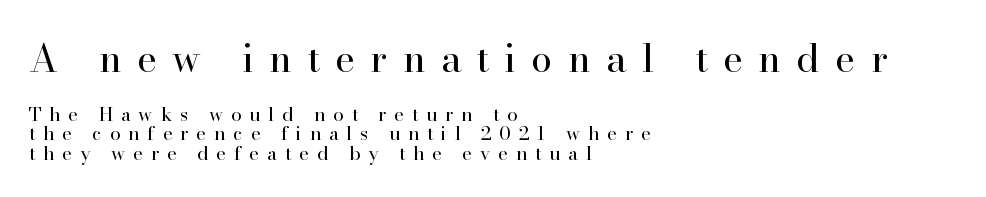
{"serif": "yes", "italic": "no", "bold": "no", "weight": "regular", "width": "normal", "stroke_contrast": "high", "x_height": "small", "monospaced": "no", "underline": "no", "align": "left", "line_spacing": "tight", "line_spacing_ratio": 1.03, "letter_spacing": "wide", "letter_spacing_em": 0.41, "larger_block": "first", "size_ratio": 2.0, "glyph_px": 38}
